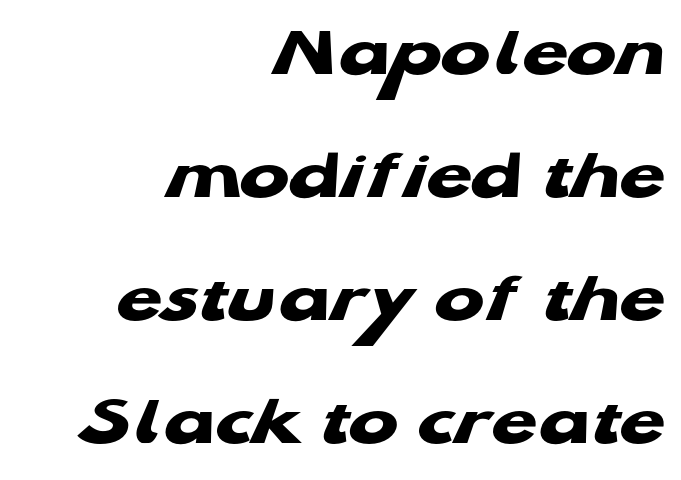
Q: Is the text bold? A: Yes.
Q: Is the typeface a serif or a sans-serif typeface? A: Sans-serif.
Q: Is the text underlined? A: No.
Q: How is the paragraph aligned? A: Right-aligned.
Q: Is the spacing between letters normal or unusually wide? A: Normal.
Q: Is the spacing between lines tight, normal or loose? A: Normal.
Q: Width (condensed, normal, or wide)? A: Wide.
Q: Stroke contrast? A: Low.
Q: x-height? A: Medium.
Q: Monospaced? A: No.
